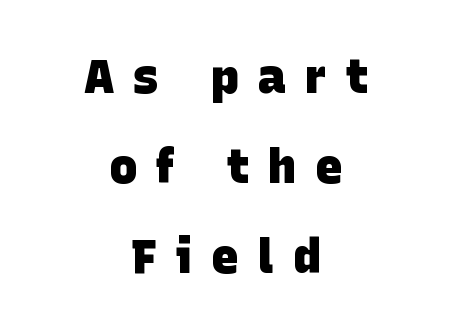
These lines stack symmetrically, like a column narrowing and widening about its center. You can tell from the bare stems that sans-serif type was used. The zone under the glyphs is completely vacant. Letter spacing: wide. Proportional: the letters do not fall into vertical columns. Vertically, the passage feels expansive, rows floating well apart.
